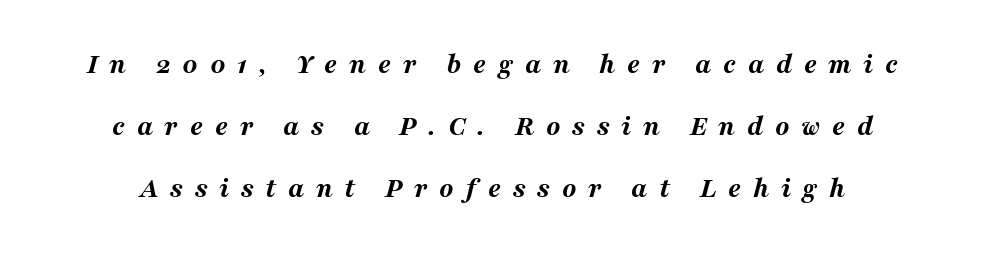
Observe the lean: these are italic letterforms. Is the letter spacing exaggerated? Yes — the characters are pushed far apart. Typesetter's note: full bold, strokes at maximum text heaviness. Underlining? Definitely not there. What's the leading like? Stretched, with rows far apart. The face used here is proportionally spaced, like ordinary book or web type.
